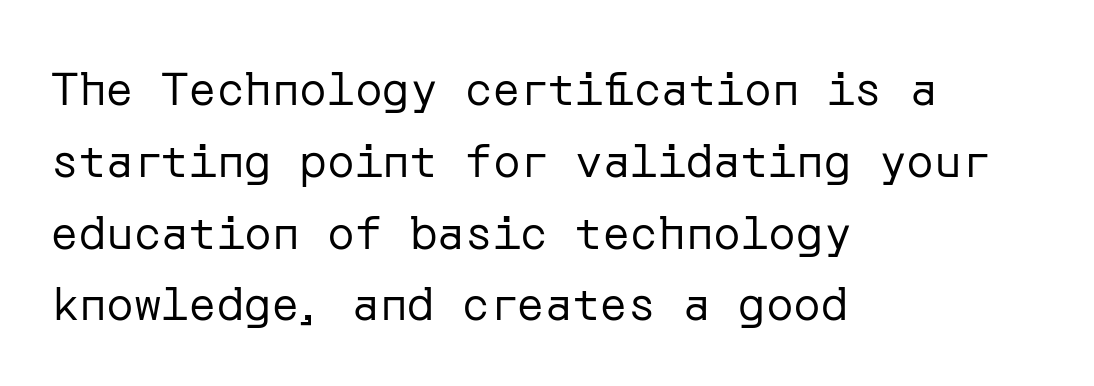
Q: Is the text bold? A: No.
Q: Is the text italic (slanted)? A: No, it is upright.
Q: Is the typeface a serif or a sans-serif typeface? A: Sans-serif.
Q: Is the text underlined? A: No.
Q: How is the paragraph aligned? A: Left-aligned.
Q: Is the spacing between letters normal or unusually wide? A: Normal.
Q: Is the spacing between lines tight, normal or loose? A: Normal.
Q: Width (condensed, normal, or wide)? A: Normal.
Q: Stroke contrast? A: Low.
Q: x-height? A: Medium.
